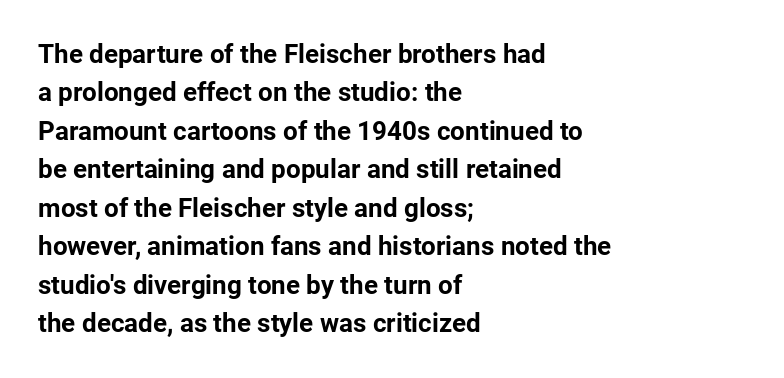
A typesetter would mark this as roman, not italic. Rule under the text: the space is simply empty. Layout note: lines flush left. The designer left line spacing at the default. What weight is shown? A full bold with thick strokes. This sample uses plain, unmodified letter spacing.
